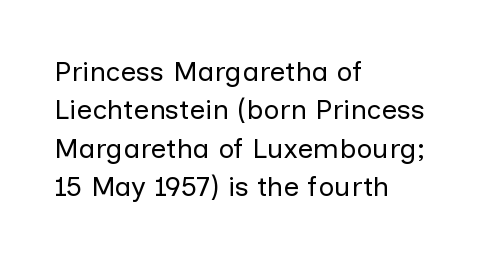
The paragraph shown leans on its left margin. The specimen omits any rule beneath the text block's lines. The passage shown stacks its lines at a standard gap. Are there feet on the stems? There aren't — it's a sans. Standard letterfit; no display-style spreading of the glyphs. The letters look calm and open, with moderate or lighter stems.
